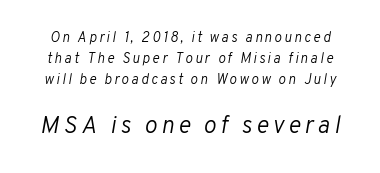
The image shows 24 px text type, italic (leaning right); set normal line spacing (1.5x), not underlined; the second (bottom) block is 1.71x larger.
